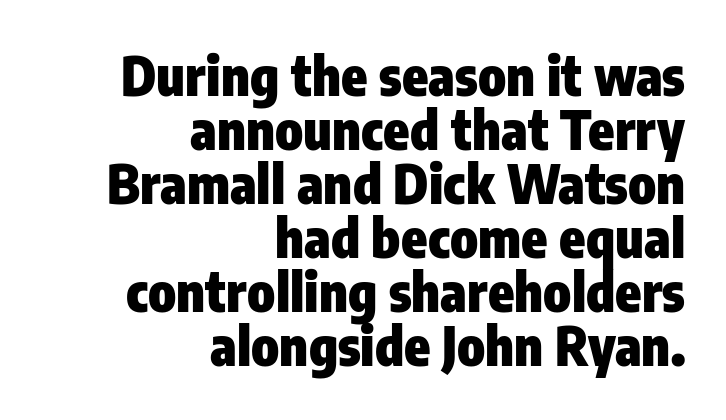
Q: Is the text bold? A: Yes.
Q: Is the text italic (slanted)? A: No, it is upright.
Q: Is the typeface a serif or a sans-serif typeface? A: Sans-serif.
Q: Is the text underlined? A: No.
Q: How is the paragraph aligned? A: Right-aligned.
Q: Is the spacing between letters normal or unusually wide? A: Normal.
Q: Is the spacing between lines tight, normal or loose? A: Tight.
Q: Width (condensed, normal, or wide)? A: Condensed.
Q: Stroke contrast? A: Low.
Q: x-height? A: Medium.
Q: Monospaced? A: No.
